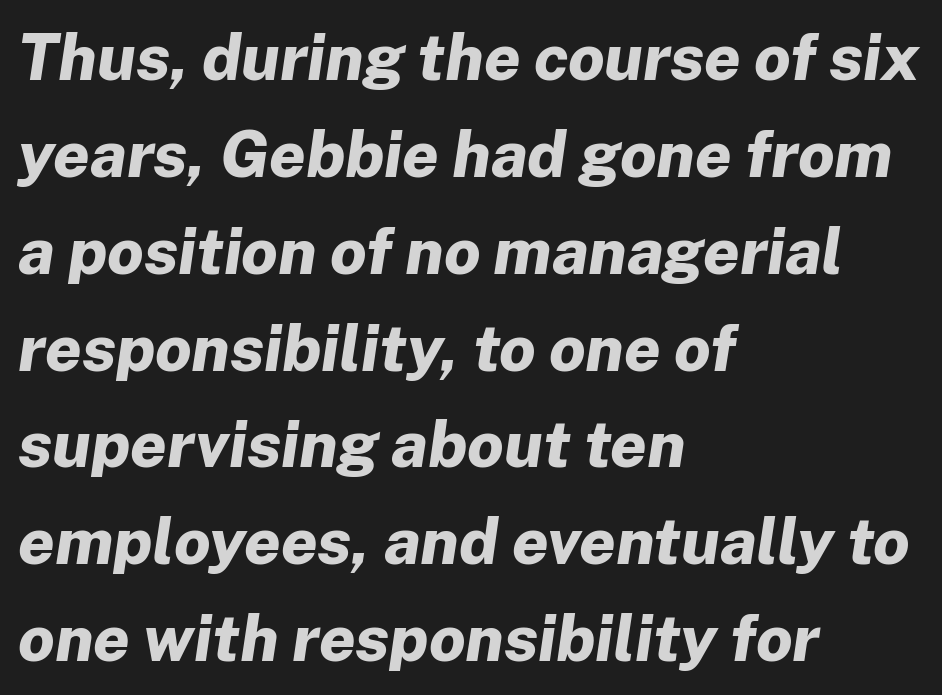
{"italic": "yes", "lean": "right", "slant_degrees": 8, "bold": "yes", "weight": "bold", "width": "normal", "stroke_contrast": "low", "x_height": "medium", "monospaced": "no", "underline": "no", "align": "left", "line_spacing": "normal", "line_spacing_ratio": 1.49, "letter_spacing": "normal", "letter_spacing_em": 0.0, "glyph_px": 65}
